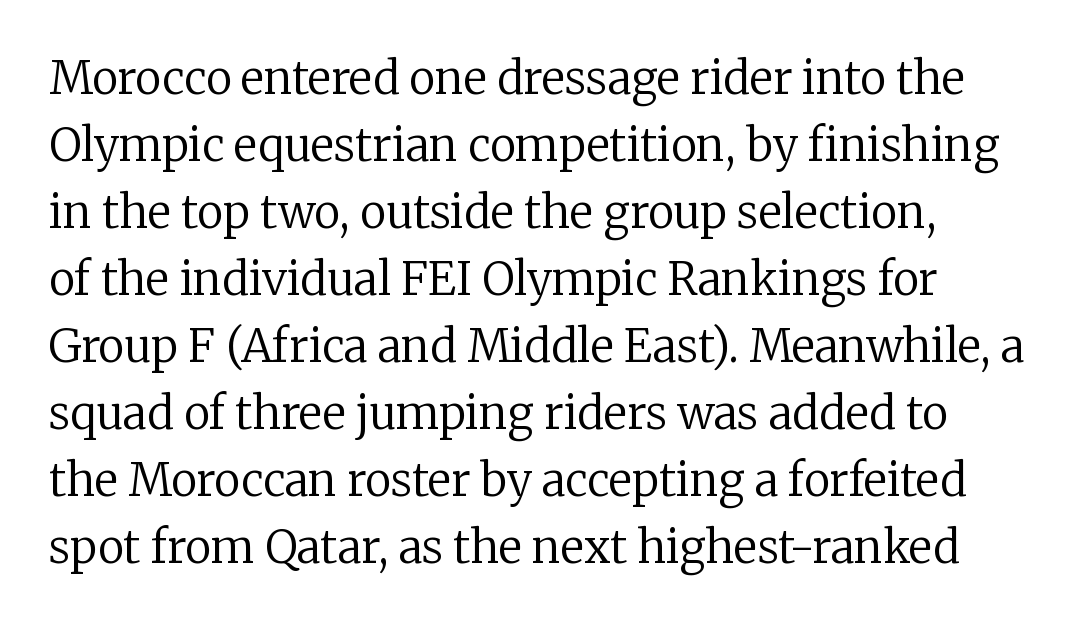
Q: Is the text bold? A: No.
Q: Is the text italic (slanted)? A: No, it is upright.
Q: Is the typeface a serif or a sans-serif typeface? A: Serif.
Q: Is the text underlined? A: No.
Q: Is the spacing between letters normal or unusually wide? A: Normal.
Q: Is the spacing between lines tight, normal or loose? A: Normal.
Q: Width (condensed, normal, or wide)? A: Normal.
Q: Stroke contrast? A: Low.
Q: x-height? A: Medium.
Q: Monospaced? A: No.
